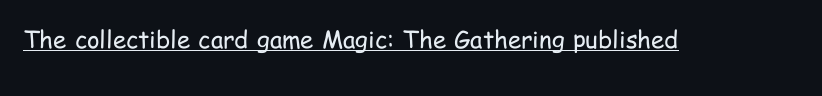
The image shows 24 px text type, upright; set normal letter spacing, underlined.
